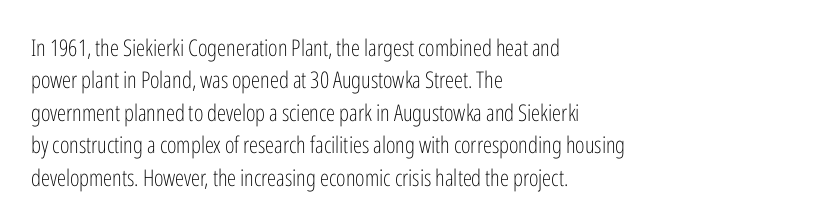
Q: Is the text bold? A: No.
Q: Is the text italic (slanted)? A: No, it is upright.
Q: Is the text underlined? A: No.
Q: How is the paragraph aligned? A: Left-aligned.
Q: Is the spacing between letters normal or unusually wide? A: Normal.
Q: Is the spacing between lines tight, normal or loose? A: Normal.
